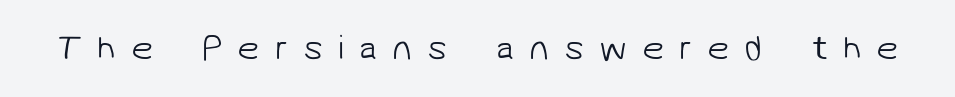
The text was rendered using a sans face with plain stroke endings. Each stroke keeps to a modest, everyday thickness or less. Looks like regular typesetting: each glyph gets only the width it needs. The letters are spread apart with noticeably loose tracking. Check the space under the baseline: it is left empty.
